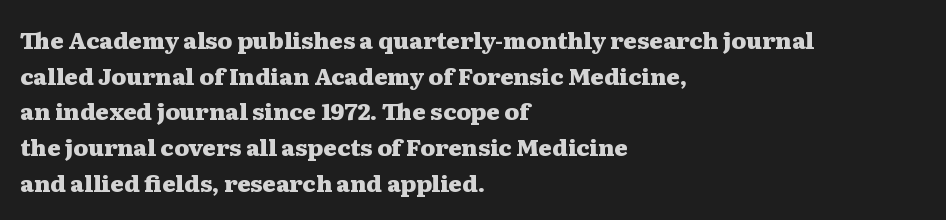
The image shows 23 px bold type, upright; set left-aligned, normal line spacing (1.55x), normal letter spacing, not underlined.
